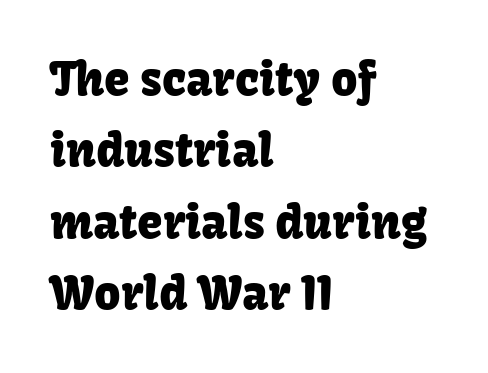
{"serif": "no", "italic": "no", "width": "normal", "stroke_contrast": "low", "x_height": "medium", "monospaced": "no", "underline": "no", "align": "left", "line_spacing": "normal", "line_spacing_ratio": 1.55, "letter_spacing": "normal", "letter_spacing_em": 0.0, "glyph_px": 46}
